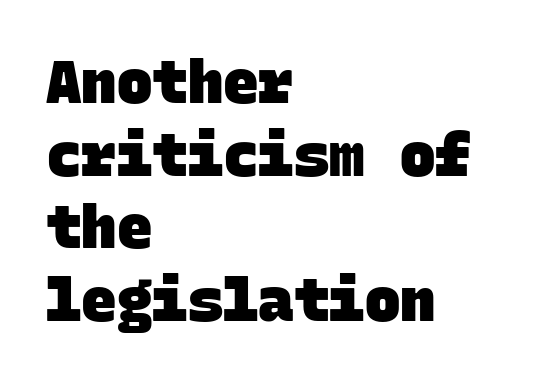
The image shows 59 px heavy sans-serif type, monospaced; set left-aligned, line spacing 1.23x, normal letter spacing, not underlined; low stroke contrast and a large x-height.
